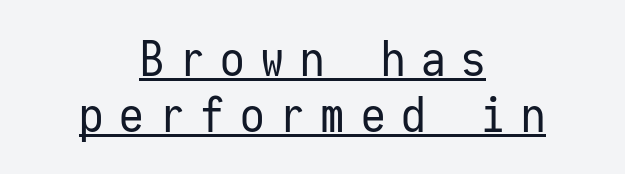
The image shows 49 px regular-weight, condensed sans-serif type, upright, monospaced; set centered, tight line spacing (1.14x), unusually wide letter spacing (+0.32 em), underlined; low stroke contrast and a medium x-height.
